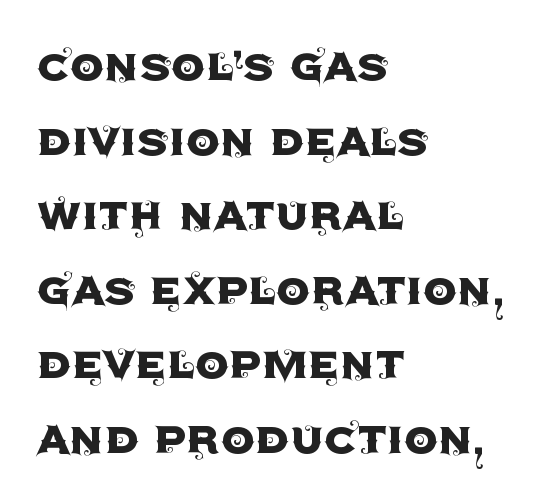
The image shows 54 px sans-serif type, upright; set left-aligned, normal line spacing (1.38x), normal letter spacing, not underlined; a large x-height.
